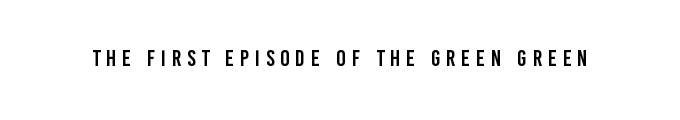
{"italic": "no", "underline": "no", "letter_spacing": "wide", "letter_spacing_em": 0.25, "glyph_px": 23}
